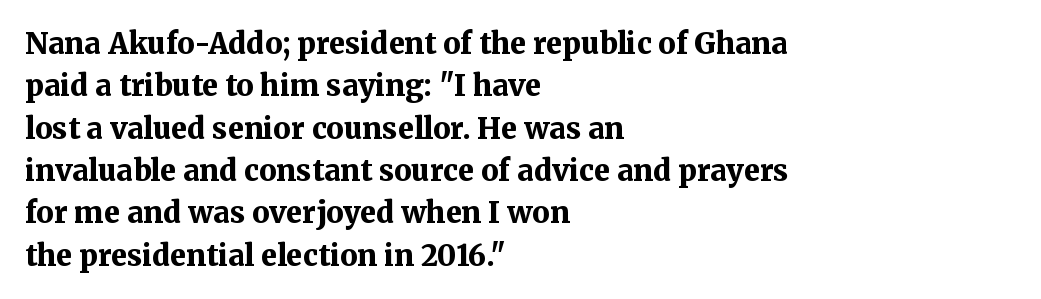
The image shows 29 px bold serif type, upright; set left-aligned, normal line spacing (1.46x), normal letter spacing, not underlined; medium stroke contrast and a medium x-height.
